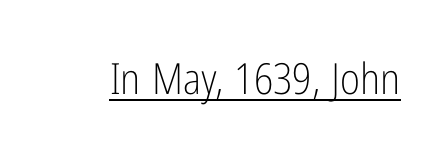
Q: Is the text bold? A: No.
Q: Is the text italic (slanted)? A: No, it is upright.
Q: Is the typeface a serif or a sans-serif typeface? A: Sans-serif.
Q: Is the text underlined? A: Yes.
Q: Is the spacing between letters normal or unusually wide? A: Normal.
Q: Width (condensed, normal, or wide)? A: Condensed.
Q: Stroke contrast? A: Low.
Q: x-height? A: Medium.
Q: Monospaced? A: No.
